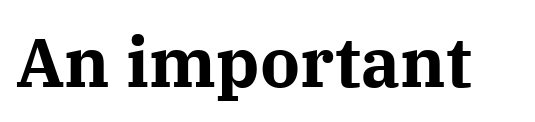
Q: Is the text bold? A: Yes.
Q: Is the text italic (slanted)? A: No, it is upright.
Q: Is the typeface a serif or a sans-serif typeface? A: Serif.
Q: Is the text underlined? A: No.
Q: Is the spacing between letters normal or unusually wide? A: Normal.
Q: Width (condensed, normal, or wide)? A: Normal.
Q: Stroke contrast? A: Medium.
Q: x-height? A: Medium.
Q: Monospaced? A: No.
